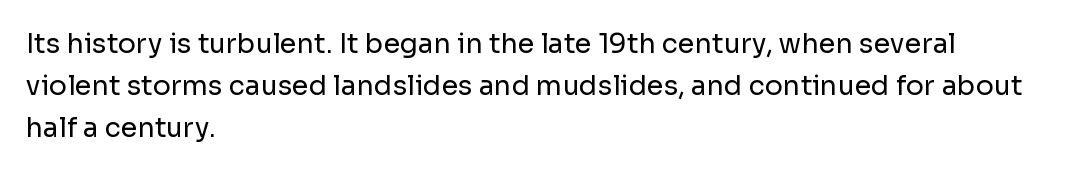
Each new line begins a customary step beneath the previous one. The passage shown is not underscored anywhere. Weight: not bold — regular or lighter. Nope, not italic — everything's standing straight. A classic flush-left, rag-right setting is used for this passage.
